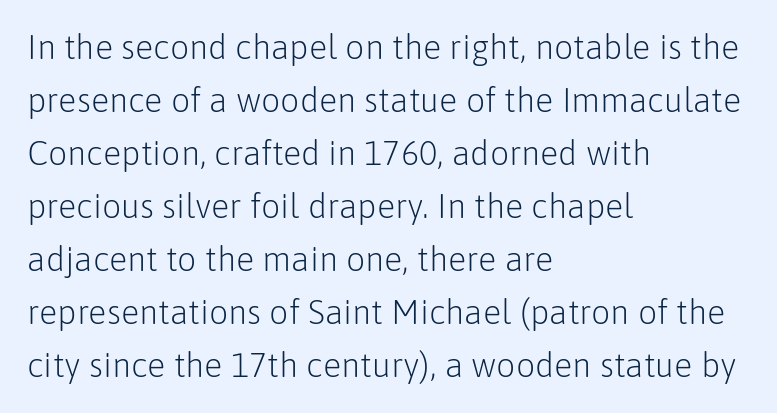
Q: Is the text bold? A: No.
Q: Is the text italic (slanted)? A: No, it is upright.
Q: Is the typeface a serif or a sans-serif typeface? A: Sans-serif.
Q: Is the text underlined? A: No.
Q: How is the paragraph aligned? A: Left-aligned.
Q: Is the spacing between letters normal or unusually wide? A: Normal.
Q: Is the spacing between lines tight, normal or loose? A: Normal.
Q: Width (condensed, normal, or wide)? A: Normal.
Q: Stroke contrast? A: Low.
Q: x-height? A: Medium.
Q: Monospaced? A: No.
